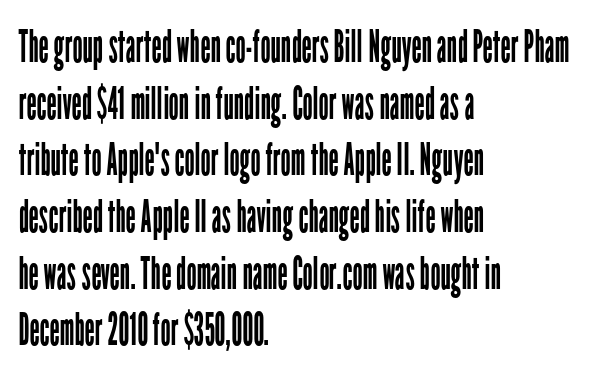
The image shows 45 px regular-weight, condensed sans-serif type, upright; set left-aligned, normal line spacing (1.26x), normal letter spacing, not underlined; low stroke contrast and a medium x-height.
